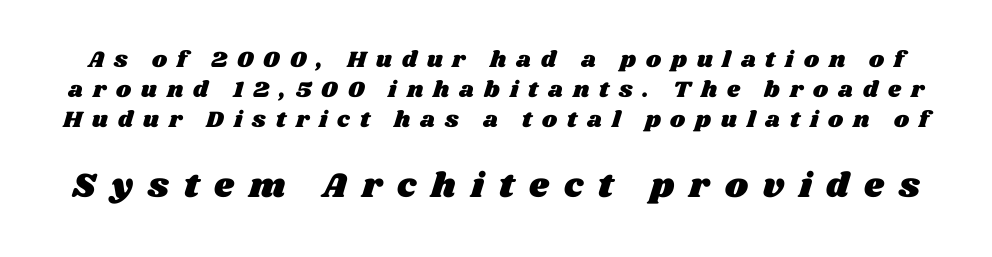
{"width": "wide", "stroke_contrast": "medium", "x_height": "large", "monospaced": "no", "underline": "no", "line_spacing": "normal", "line_spacing_ratio": 1.31, "letter_spacing": "wide", "letter_spacing_em": 0.43, "larger_block": "second", "size_ratio": 1.52, "glyph_px": 35}
